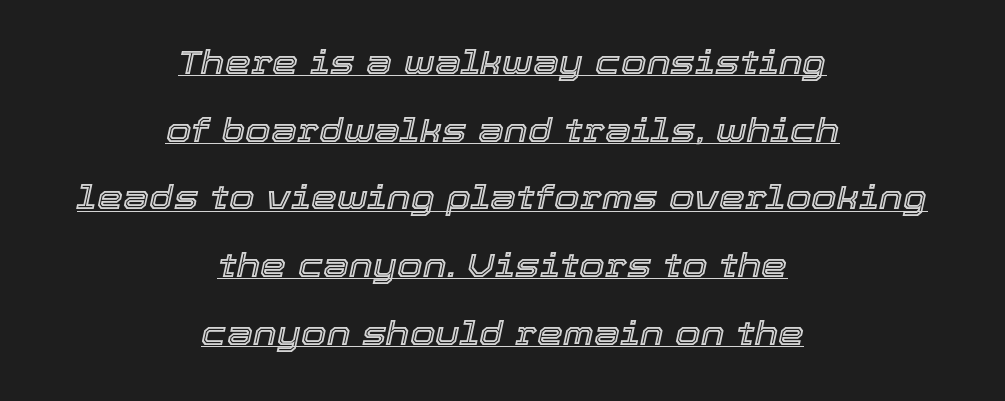
The image shows 33 px text type, italic (leaning right); set centered, loose line spacing (2.05x), normal letter spacing, underlined; a medium x-height.
